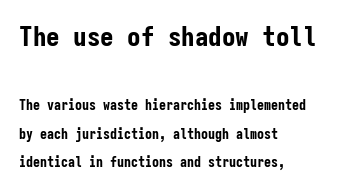
Q: Is the text bold? A: Yes.
Q: Is the text italic (slanted)? A: No, it is upright.
Q: Is the text underlined? A: No.
Q: How is the paragraph aligned? A: Left-aligned.
Q: Is the spacing between letters normal or unusually wide? A: Normal.
Q: Is the spacing between lines tight, normal or loose? A: Loose.
Q: Which block of text is set in a larger size, the first (top) or the second (bottom)? A: The first (top) one.
